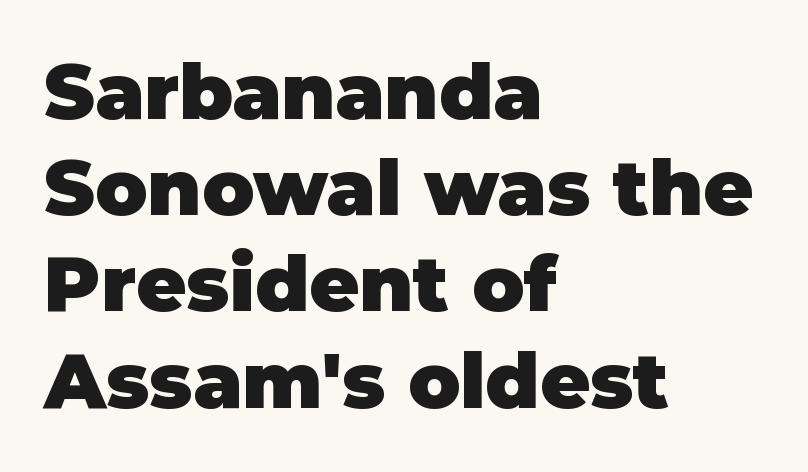
Q: Is the text bold? A: Yes.
Q: Is the text italic (slanted)? A: No, it is upright.
Q: Is the typeface a serif or a sans-serif typeface? A: Sans-serif.
Q: Is the text underlined? A: No.
Q: How is the paragraph aligned? A: Left-aligned.
Q: Is the spacing between letters normal or unusually wide? A: Normal.
Q: Is the spacing between lines tight, normal or loose? A: Normal.
Q: Width (condensed, normal, or wide)? A: Normal.
Q: Stroke contrast? A: Low.
Q: x-height? A: Large.
Q: Monospaced? A: No.
